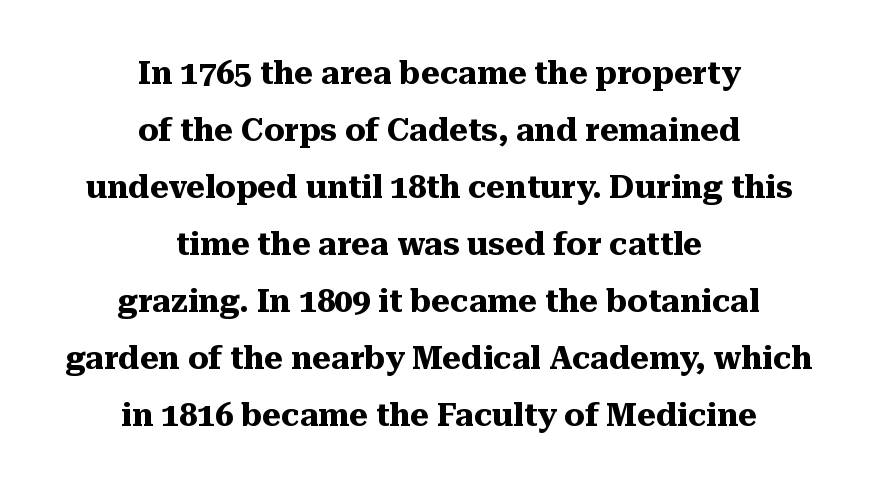
Q: Is the text bold? A: Yes.
Q: Is the text italic (slanted)? A: No, it is upright.
Q: Is the typeface a serif or a sans-serif typeface? A: Serif.
Q: Is the text underlined? A: No.
Q: How is the paragraph aligned? A: Centered.
Q: Is the spacing between letters normal or unusually wide? A: Normal.
Q: Width (condensed, normal, or wide)? A: Normal.
Q: Stroke contrast? A: Medium.
Q: x-height? A: Medium.
Q: Monospaced? A: No.
